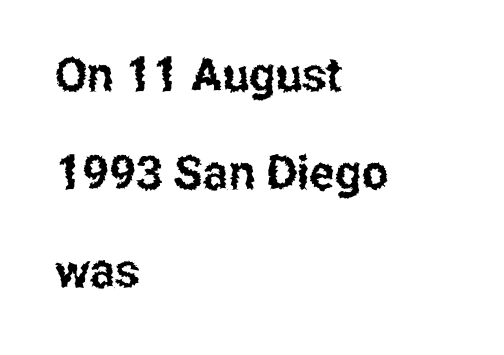
Unlike a traditional serif, this face leaves its strokes unadorned. Words float on clear page, feet unadorned. The letterforms sit shoulder to shoulder at normal distance. The specimen reads as upright at a glance.
